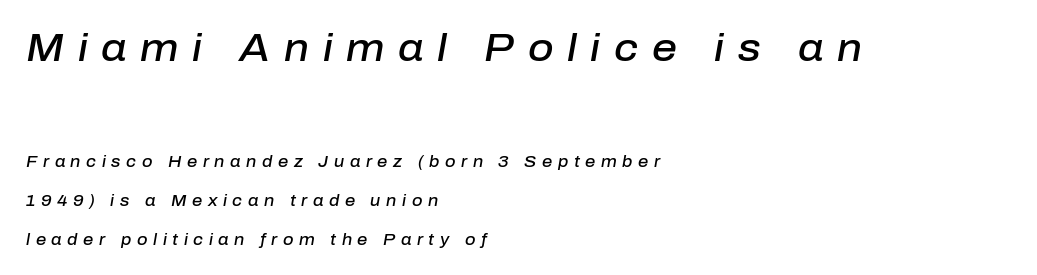
The image shows 39 px semibold type, italic (leaning right); set left-aligned, loose line spacing (2.43x), unusually wide letter spacing (+0.35 em), not underlined; the first (top) block is 2.44x larger; low stroke contrast and a medium x-height.
